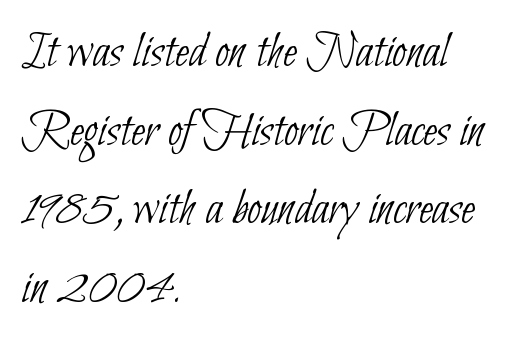
Words appear dense and cohesive because spacing is normal. This reads as an unemphasized weight, regular at the heaviest. The designer went with a sans here, leaving each stem footless. This sample keeps an unexceptional amount of space between lines.
